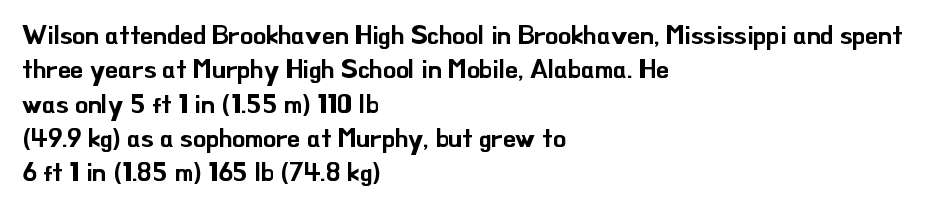
Here the glyphs are tracked normally, forming tight word shapes. Notice how the passage keeps a crisp vertical edge on the left only. A normal amount of white space separates one row of letters from the next. The string is rendered with underlining switched off.
